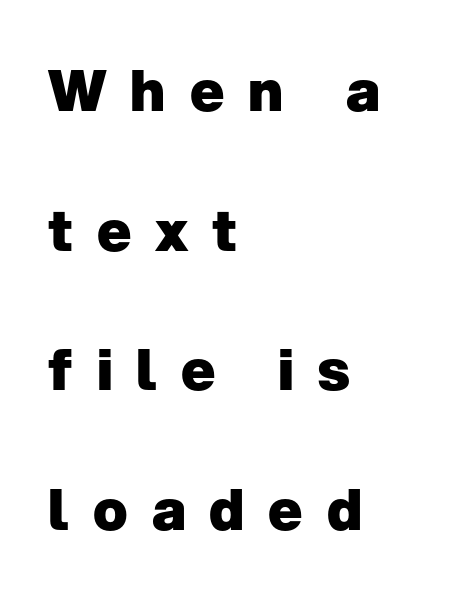
Display-style spreading of the glyphs; the letterfit is very open. Its strokes are broad and dark, the hallmark of bold type. Plain, unruled lines of type. What kind of face is this? One without serifs — a sans. Think of a printed novel: that variable character pitch is what you see here.
